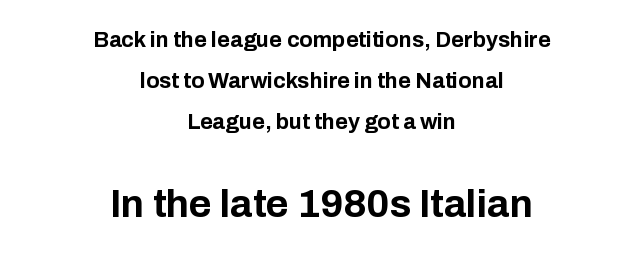
{"serif": "no", "italic": "no", "bold": "yes", "weight": "bold", "width": "normal", "stroke_contrast": "low", "x_height": "medium", "monospaced": "no", "underline": "no", "align": "center", "line_spacing_ratio": 1.87, "letter_spacing": "normal", "letter_spacing_em": 0.0, "larger_block": "second", "size_ratio": 1.77, "glyph_px": 39}
